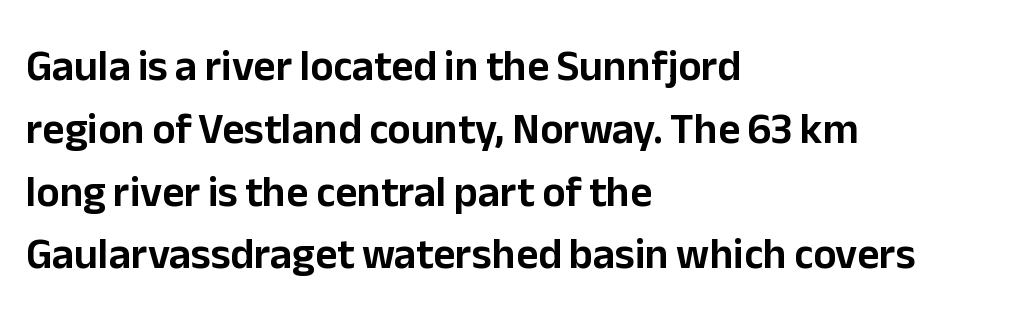
{"serif": "no", "italic": "no", "width": "normal", "stroke_contrast": "low", "x_height": "medium", "monospaced": "no", "underline": "no", "align": "left", "line_spacing": "normal", "line_spacing_ratio": 1.46, "letter_spacing": "normal", "letter_spacing_em": 0.0, "glyph_px": 43}
